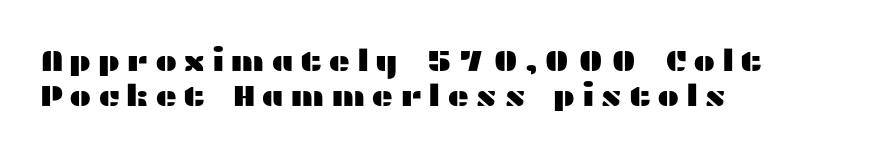
Q: Is the text italic (slanted)? A: No, it is upright.
Q: Is the typeface a serif or a sans-serif typeface? A: Sans-serif.
Q: Is the text underlined? A: No.
Q: How is the paragraph aligned? A: Left-aligned.
Q: Is the spacing between letters normal or unusually wide? A: Unusually wide.
Q: Width (condensed, normal, or wide)? A: Wide.
Q: Stroke contrast? A: Medium.
Q: x-height? A: Medium.
Q: Monospaced? A: No.
